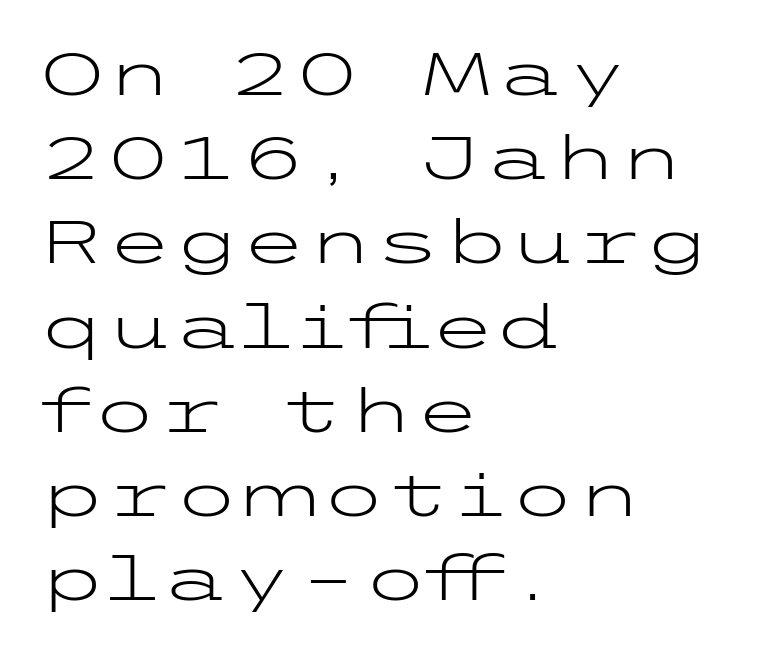
{"serif": "no", "italic": "no", "bold": "no", "weight": "light", "width": "wide", "stroke_contrast": "low", "x_height": "medium", "underline": "no", "align": "left", "line_spacing": "normal", "line_spacing_ratio": 1.38, "letter_spacing": "normal", "letter_spacing_em": 0.0, "glyph_px": 61}
